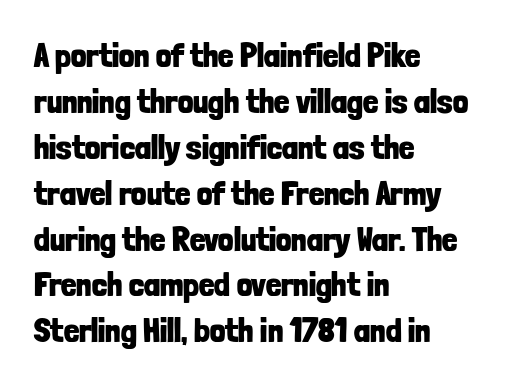
{"serif": "no", "italic": "no", "bold": "yes", "weight": "bold", "width": "condensed", "stroke_contrast": "low", "x_height": "medium", "monospaced": "no", "underline": "no", "align": "left", "line_spacing": "normal", "line_spacing_ratio": 1.35, "letter_spacing": "normal", "letter_spacing_em": 0.0, "glyph_px": 34}
